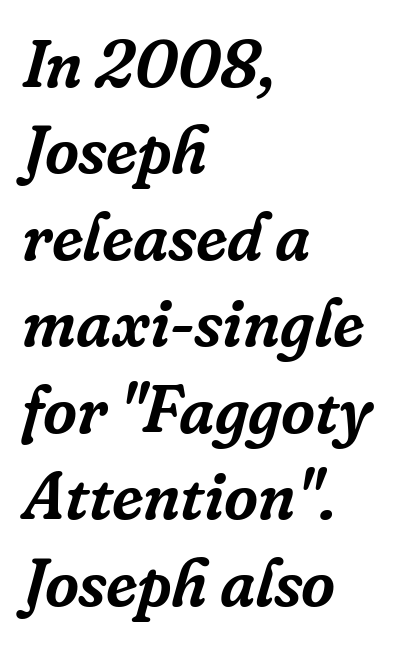
{"serif": "yes", "italic": "yes", "lean": "right", "slant_degrees": 16, "width": "normal", "stroke_contrast": "low", "x_height": "medium", "monospaced": "no", "underline": "no", "align": "left", "line_spacing": "normal", "line_spacing_ratio": 1.31, "letter_spacing": "normal", "letter_spacing_em": 0.0, "glyph_px": 66}
